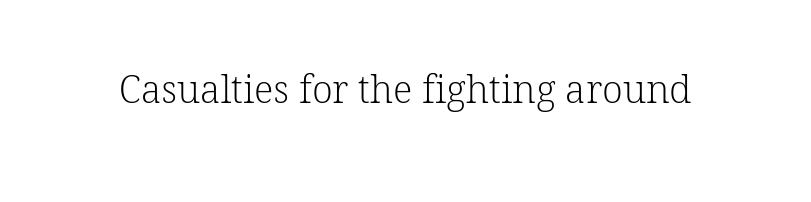
The image shows 38 px light serif type, upright; set normal letter spacing, not underlined; low stroke contrast and a medium x-height.
